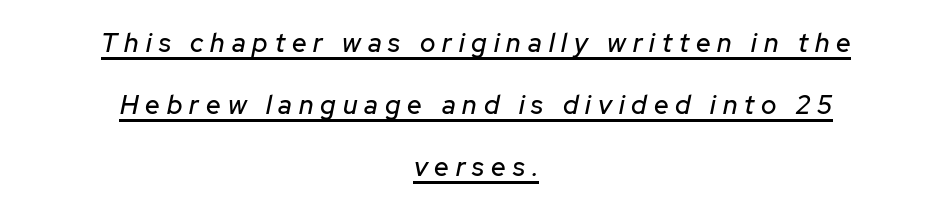
{"italic": "yes", "lean": "right", "slant_degrees": 12, "underline": "yes", "align": "center", "line_spacing": "loose", "line_spacing_ratio": 2.39, "letter_spacing": "wide", "letter_spacing_em": 0.27, "glyph_px": 26}
